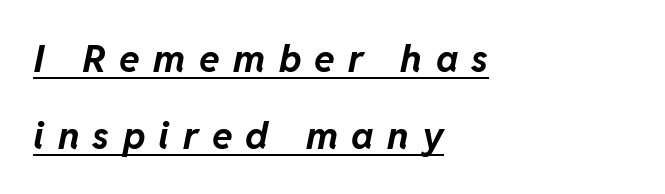
Q: Is the text bold? A: Yes.
Q: Is the text italic (slanted)? A: Yes, it leans right by about 11 degrees.
Q: Is the text underlined? A: Yes.
Q: How is the paragraph aligned? A: Left-aligned.
Q: Is the spacing between letters normal or unusually wide? A: Unusually wide.
Q: Is the spacing between lines tight, normal or loose? A: Loose.
Q: Width (condensed, normal, or wide)? A: Normal.
Q: Stroke contrast? A: Low.
Q: x-height? A: Medium.
Q: Monospaced? A: No.
